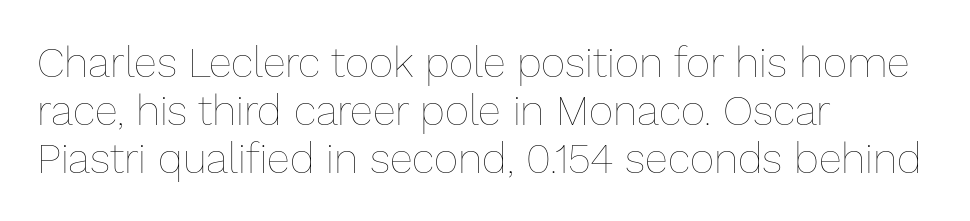
{"italic": "no", "bold": "no", "weight": "thin", "width": "normal", "stroke_contrast": "low", "x_height": "medium", "monospaced": "no", "underline": "no", "align": "left", "line_spacing": "tight", "line_spacing_ratio": 1.14, "letter_spacing": "normal", "letter_spacing_em": 0.0, "glyph_px": 42}
